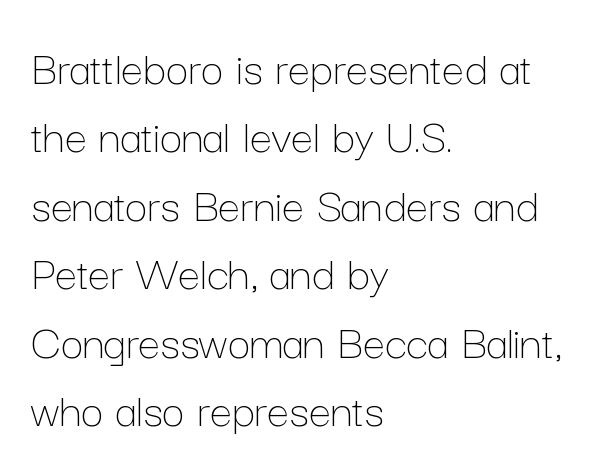
Letter spacing: default. Is there much room between lines? A standard amount, neither cramped nor airy. Note the varied advance widths — an 'i' is clearly narrower than an 'm'. This sample uses an upright cut, with every glyph sitting square on the baseline. Underlining? Definitely not there.
